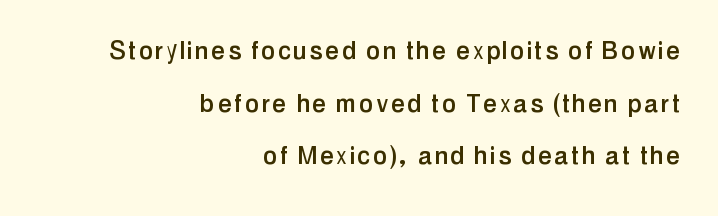
Q: Is the text italic (slanted)? A: No, it is upright.
Q: Is the typeface a serif or a sans-serif typeface? A: Sans-serif.
Q: Is the text underlined? A: No.
Q: How is the paragraph aligned? A: Right-aligned.
Q: Is the spacing between lines tight, normal or loose? A: Normal.
Q: Width (condensed, normal, or wide)? A: Condensed.
Q: Stroke contrast? A: Low.
Q: x-height? A: Medium.
Q: Monospaced? A: No.
